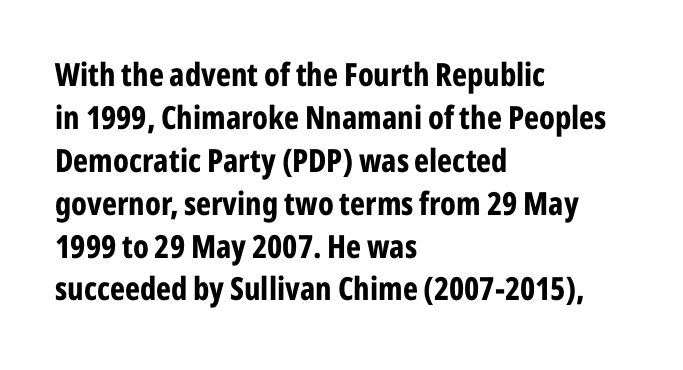
The line-height multiplier appears to be the usual default. Looks like regular typesetting: each glyph gets only the width it needs. The rag falls on the right side of this text block. The type is set solid horizontally, with unmodified tracking. Thick stems and heavy bowls — unmistakably bold.
